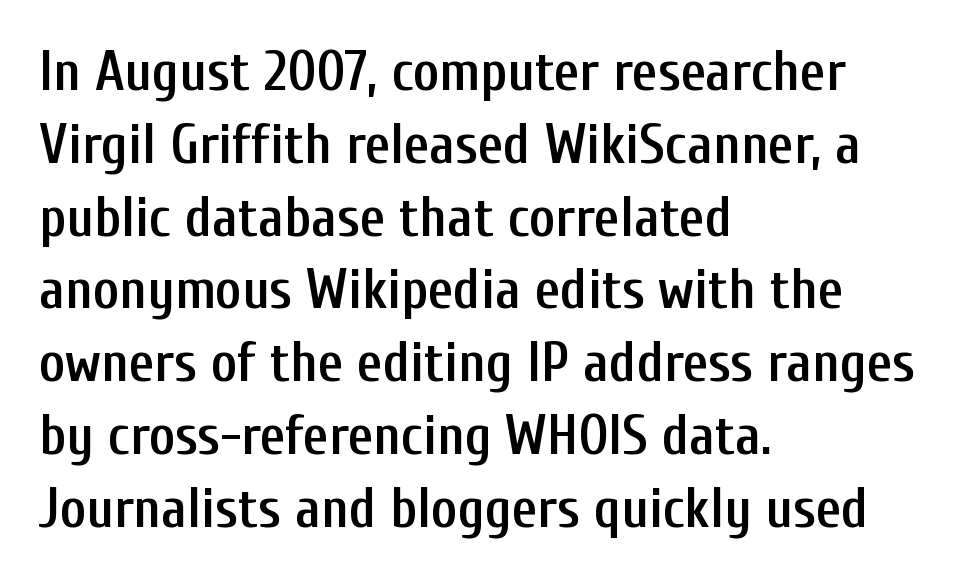
Q: Is the text bold? A: Semi-bold.
Q: Is the text italic (slanted)? A: No, it is upright.
Q: Is the typeface a serif or a sans-serif typeface? A: Sans-serif.
Q: Is the text underlined? A: No.
Q: How is the paragraph aligned? A: Left-aligned.
Q: Is the spacing between letters normal or unusually wide? A: Normal.
Q: Is the spacing between lines tight, normal or loose? A: Normal.
Q: Width (condensed, normal, or wide)? A: Condensed.
Q: Stroke contrast? A: Low.
Q: x-height? A: Medium.
Q: Monospaced? A: No.
